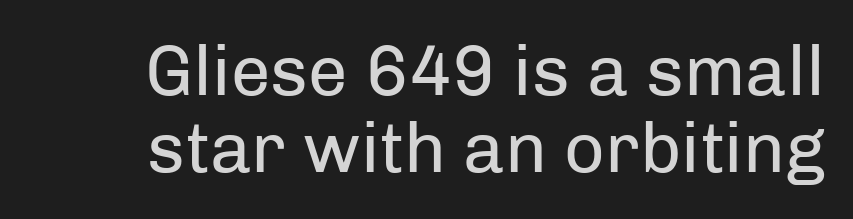
Q: Is the text bold? A: No.
Q: Is the text italic (slanted)? A: No, it is upright.
Q: Is the typeface a serif or a sans-serif typeface? A: Sans-serif.
Q: Is the text underlined? A: No.
Q: Is the spacing between letters normal or unusually wide? A: Normal.
Q: Is the spacing between lines tight, normal or loose? A: Tight.
Q: Width (condensed, normal, or wide)? A: Normal.
Q: Stroke contrast? A: Low.
Q: x-height? A: Medium.
Q: Monospaced? A: No.
